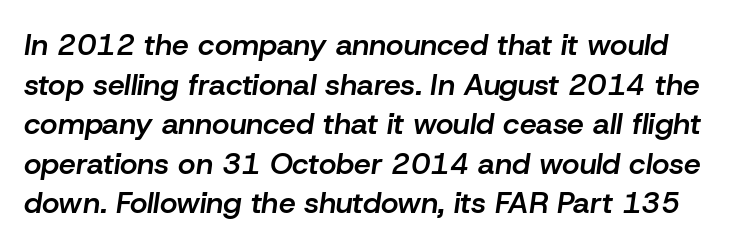
The image shows 30 px semibold type, italic (leaning right); set normal line spacing (1.32x), normal letter spacing, not underlined; low stroke contrast and a medium x-height.
